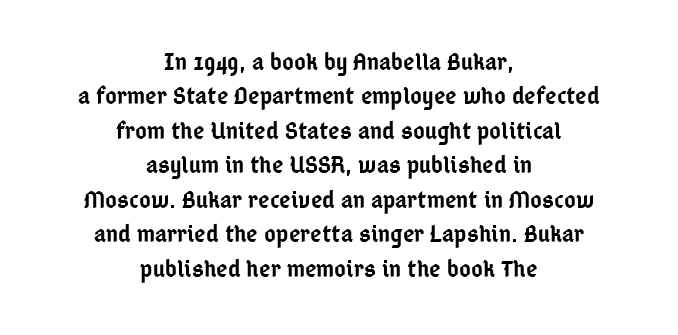
The line-height multiplier appears to be the usual default. Slightly chunky letters — semibold, I'd say, not full bold. These lines keep a tight, regular rhythm from letter to letter. In CSS terms this would be text-align: center.
